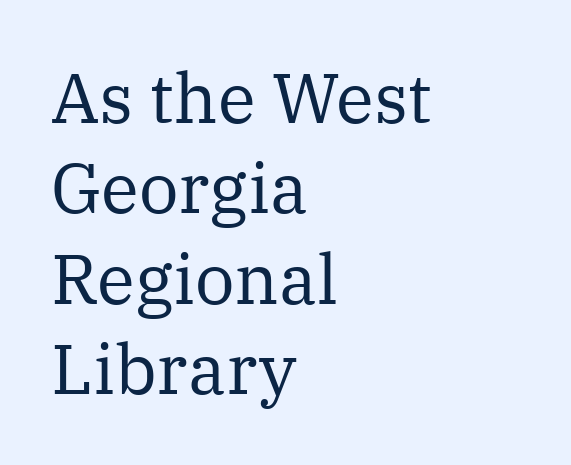
The image shows 70 px regular-weight serif type, upright; set left-aligned, normal line spacing (1.29x), normal letter spacing, not underlined; medium stroke contrast and a medium x-height.
